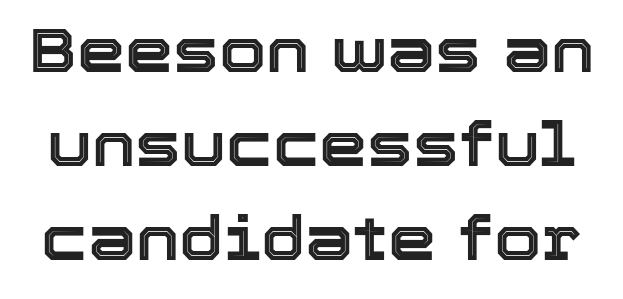
Honestly, the letter spacing is just normal — you wouldn't notice it. Descenders are the only things crossing below the line. These lines are rendered in a variable-pitch font. The block of text has a typical density, with ordinary space between rows.
